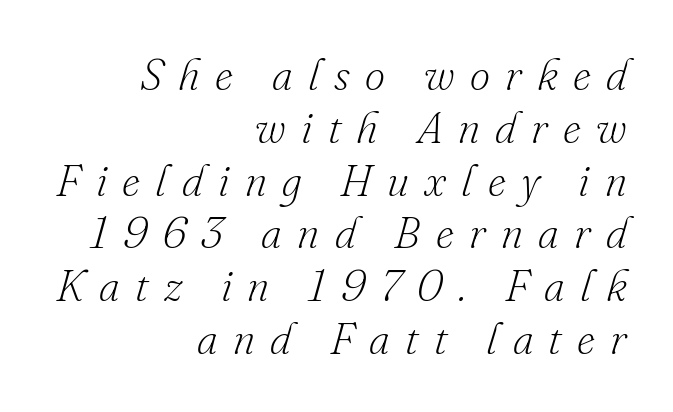
Is this a fixed-width face? No — the glyphs have proportional, varying widths. This is not heavy type; no bold has been used. Does the lettering tilt? It does — this is italic. Tracking value appears strongly positive — letters spread wide.
